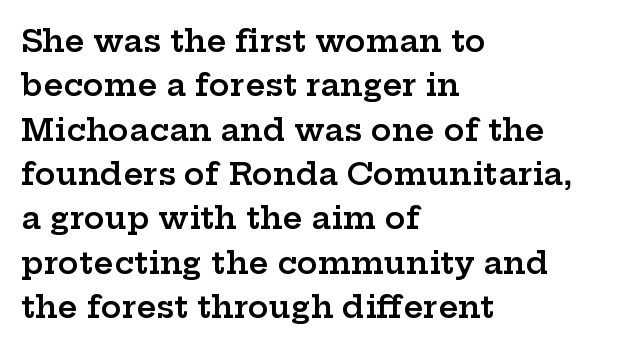
A typesetter would call this proportional, since set widths differ per character. The letters stand upright; this is a roman face. This sample uses a serif face. A bare baseline throughout the passage. Quick note: interline space is typical.
